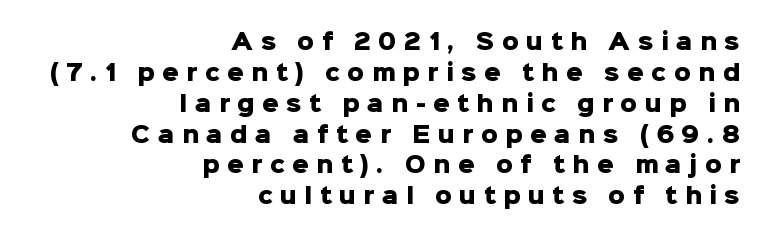
{"italic": "no", "bold": "yes", "underline": "no", "align": "right", "line_spacing": "normal", "line_spacing_ratio": 1.47, "letter_spacing": "wide", "letter_spacing_em": 0.35, "glyph_px": 21}
